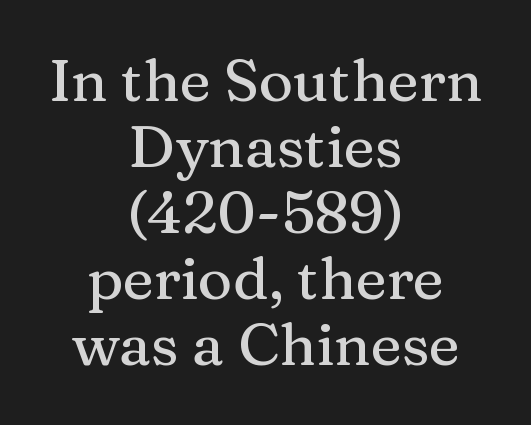
The lines in this sample share a center point and differ in where they start and stop. Letters rest on an invisible, unmarked baseline. The letters sit at their default tracking, neither squeezed nor spread. Quick note: not italic, upright. Varying glyph widths throughout — classic text-font behaviour.
